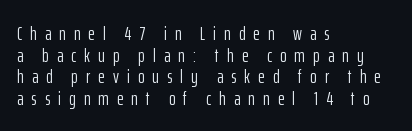
One glance says dense: line gaps are narrower than usual. The rendering inserts visible extra space after every character. These lines stack with their left ends in a neat column. A roman cut, with each character standing at attention. Unbolded letterforms with no extra heft. The space directly below the letters is spotless.
